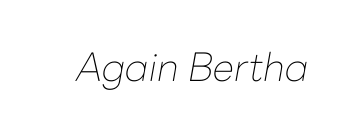
{"italic": "yes", "lean": "right", "slant_degrees": 10, "bold": "no", "weight": "thin", "width": "normal", "stroke_contrast": "low", "x_height": "medium", "monospaced": "no", "underline": "no", "letter_spacing": "normal", "letter_spacing_em": 0.0, "glyph_px": 39}
